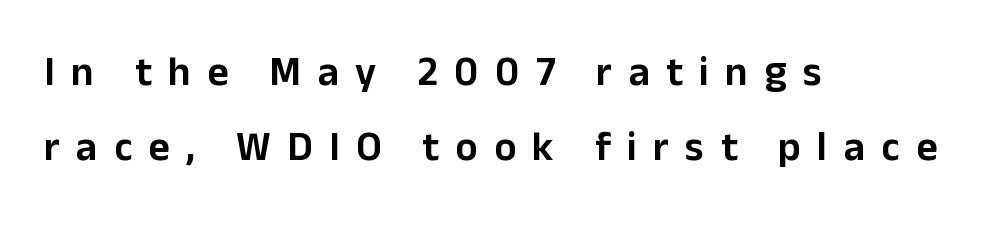
{"serif": "no", "italic": "no", "width": "normal", "stroke_contrast": "low", "x_height": "medium", "monospaced": "no", "underline": "no", "align": "left", "line_spacing_ratio": 1.82, "letter_spacing": "wide", "letter_spacing_em": 0.4, "glyph_px": 41}
